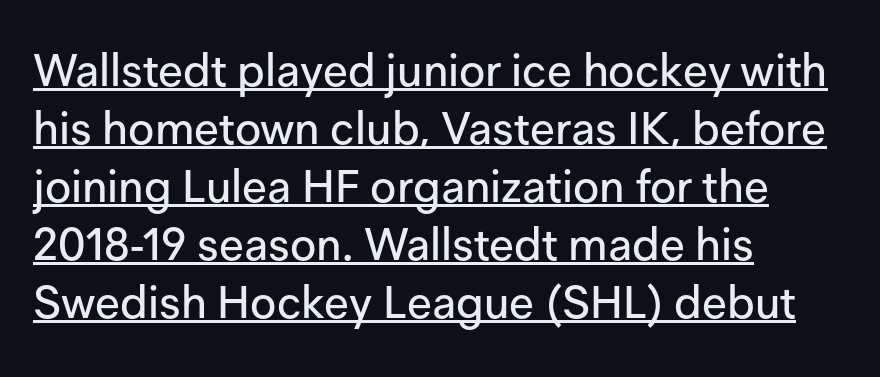
The specimen reads as upright at a glance. Each new line begins a customary step beneath the previous one. Each word holds together tightly as a unit, with standard inter-letter gaps. Students, observe the line beneath the letters — that is underlining. The text was rendered using a sans face with plain stroke endings. A typesetter would call this proportional, since set widths differ per character.
